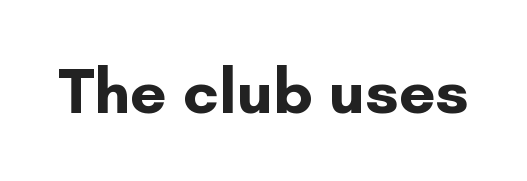
{"serif": "no", "italic": "no", "bold": "yes", "weight": "bold", "width": "normal", "stroke_contrast": "low", "x_height": "small", "monospaced": "no", "underline": "no", "letter_spacing": "normal", "letter_spacing_em": 0.0, "glyph_px": 65}
